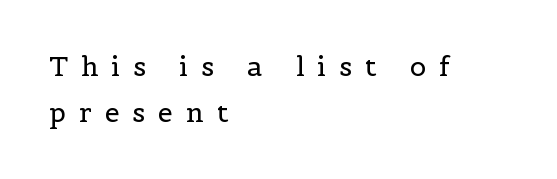
{"italic": "no", "bold": "no", "underline": "no", "align": "left", "line_spacing": "normal", "line_spacing_ratio": 1.7, "letter_spacing": "wide", "letter_spacing_em": 0.48, "glyph_px": 27}
